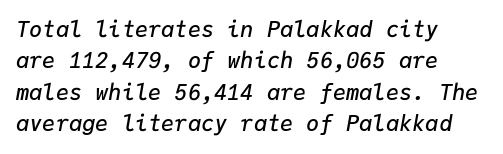
{"italic": "yes", "lean": "right", "slant_degrees": 9, "bold": "semi", "underline": "no", "align": "left", "line_spacing": "normal", "line_spacing_ratio": 1.43, "letter_spacing": "normal", "letter_spacing_em": 0.0, "glyph_px": 22}
